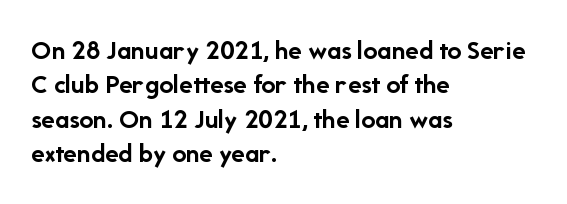
Check where the strokes stop: nothing finishes them off — pure sans. Nobody drew a line under any word here. Note the varied advance widths — an 'i' is clearly narrower than an 'm'. Ordinary non-slanted type is in use. Horizontally, the lines are justified to the leading edge only. Inter-character spacing is left at the font's built-in metrics.
